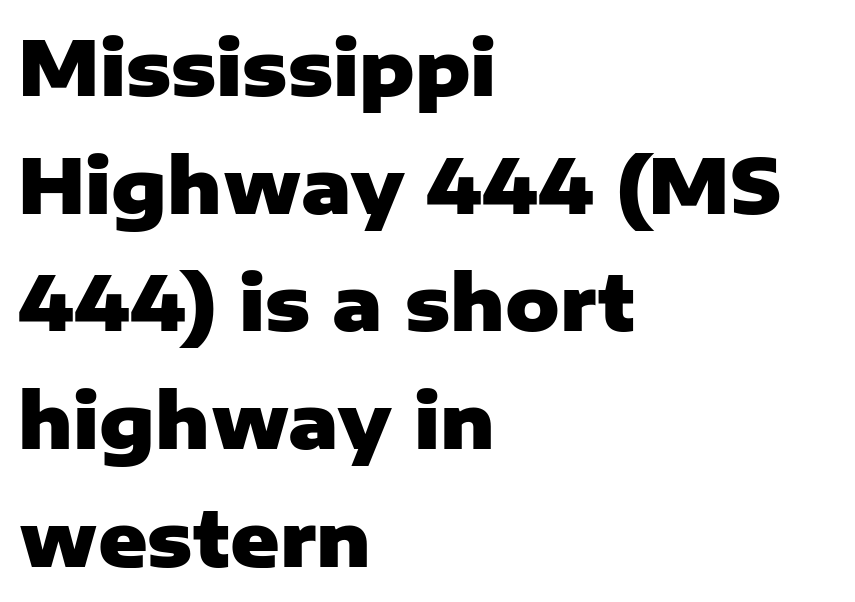
Q: Is the text bold? A: Yes.
Q: Is the text italic (slanted)? A: No, it is upright.
Q: Is the typeface a serif or a sans-serif typeface? A: Sans-serif.
Q: Is the text underlined? A: No.
Q: How is the paragraph aligned? A: Left-aligned.
Q: Is the spacing between letters normal or unusually wide? A: Normal.
Q: Is the spacing between lines tight, normal or loose? A: Normal.
Q: Width (condensed, normal, or wide)? A: Normal.
Q: Stroke contrast? A: Low.
Q: x-height? A: Medium.
Q: Monospaced? A: No.
